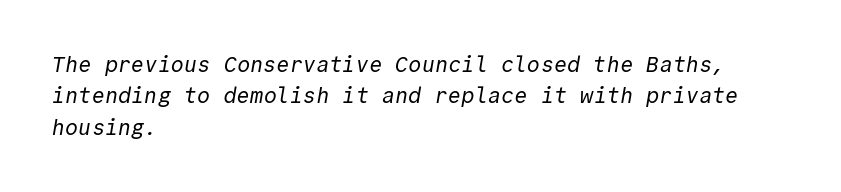
{"bold": "no", "underline": "no", "align": "left", "line_spacing": "normal", "line_spacing_ratio": 1.43, "letter_spacing": "normal", "letter_spacing_em": 0.0, "glyph_px": 22}
